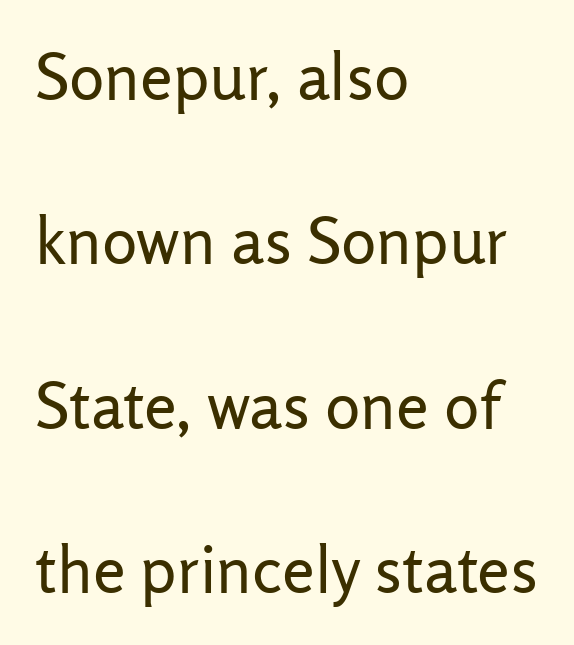
Q: Is the text bold? A: No.
Q: Is the text italic (slanted)? A: No, it is upright.
Q: Is the typeface a serif or a sans-serif typeface? A: Sans-serif.
Q: Is the text underlined? A: No.
Q: How is the paragraph aligned? A: Left-aligned.
Q: Is the spacing between letters normal or unusually wide? A: Normal.
Q: Is the spacing between lines tight, normal or loose? A: Loose.
Q: Width (condensed, normal, or wide)? A: Normal.
Q: Stroke contrast? A: Low.
Q: x-height? A: Medium.
Q: Monospaced? A: No.
